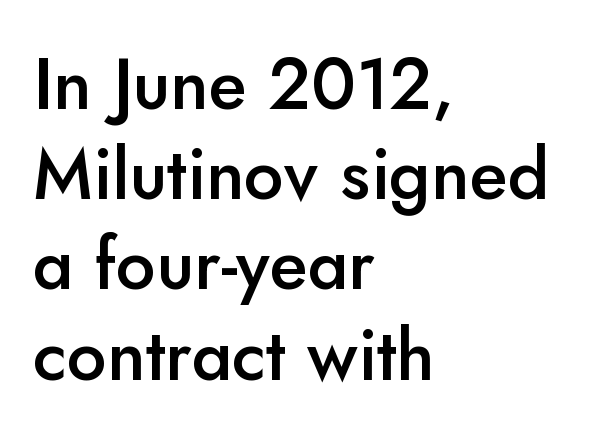
Q: Is the text bold? A: Semi-bold.
Q: Is the text italic (slanted)? A: No, it is upright.
Q: Is the typeface a serif or a sans-serif typeface? A: Sans-serif.
Q: Is the text underlined? A: No.
Q: How is the paragraph aligned? A: Left-aligned.
Q: Is the spacing between letters normal or unusually wide? A: Normal.
Q: Is the spacing between lines tight, normal or loose? A: Normal.
Q: Width (condensed, normal, or wide)? A: Normal.
Q: Stroke contrast? A: Low.
Q: x-height? A: Small.
Q: Monospaced? A: No.
